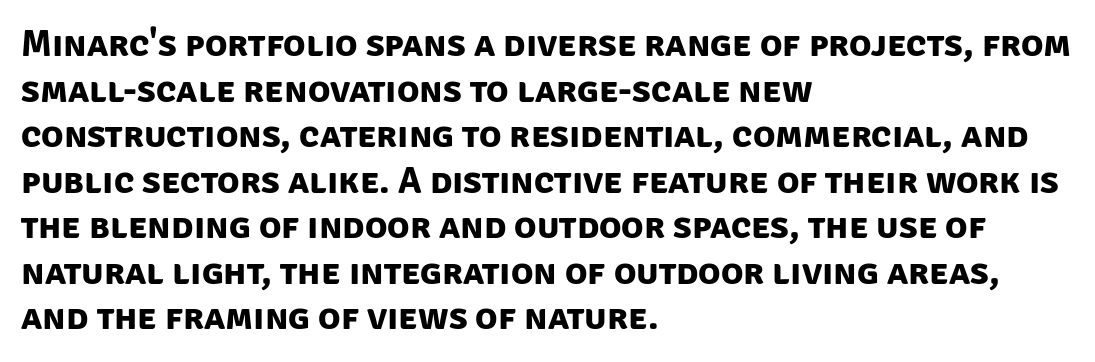
Descender tails drop into unmarked territory. These lines keep a tight, regular rhythm from letter to letter. One-word summary of the alignment: left. In terms of weight, the rendering is a true, heavy bold. A typesetter would call this proportional, since set widths differ per character.
